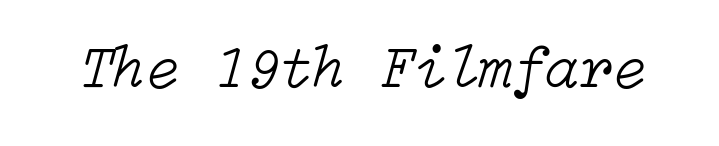
What stands out about the letter spacing? Nothing — it is the standard amount. Words float on clear page, feet unadorned. Rendered with sloped, italic letterforms. The typeface has the unassuming heft of standard copy or less.
